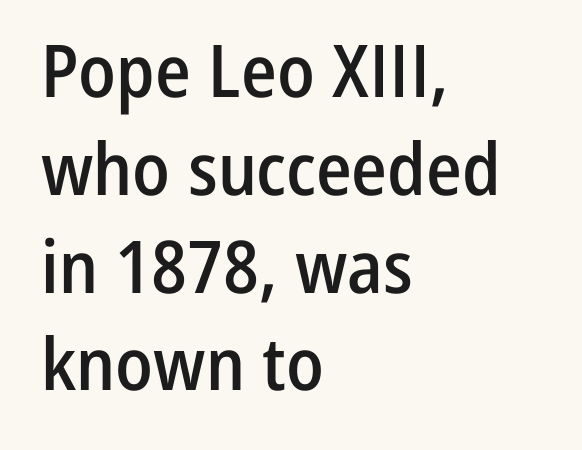
{"serif": "no", "italic": "no", "bold": "semi", "weight": "semibold", "width": "condensed", "stroke_contrast": "low", "x_height": "medium", "monospaced": "no", "underline": "no", "align": "left", "line_spacing": "normal", "line_spacing_ratio": 1.34, "letter_spacing": "normal", "letter_spacing_em": 0.0, "glyph_px": 73}
